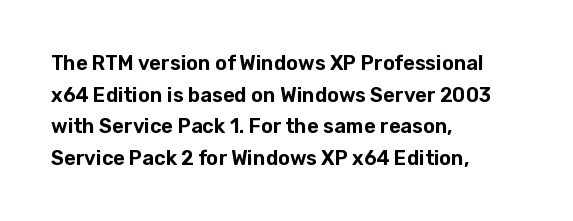
{"italic": "no", "underline": "no", "align": "left", "line_spacing": "normal", "line_spacing_ratio": 1.58, "letter_spacing": "normal", "letter_spacing_em": 0.0, "glyph_px": 20}
